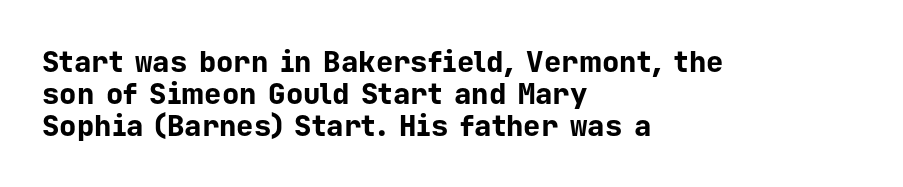
If you drew a line through each stem, it would be perfectly vertical. Summary of vertical rhythm: compact, with narrow interline spacing. The passage shown has conventional tracking throughout. Is the type bold? Yes — the strokes are clearly thick and heavy. A typesetter would label this face a sans.
